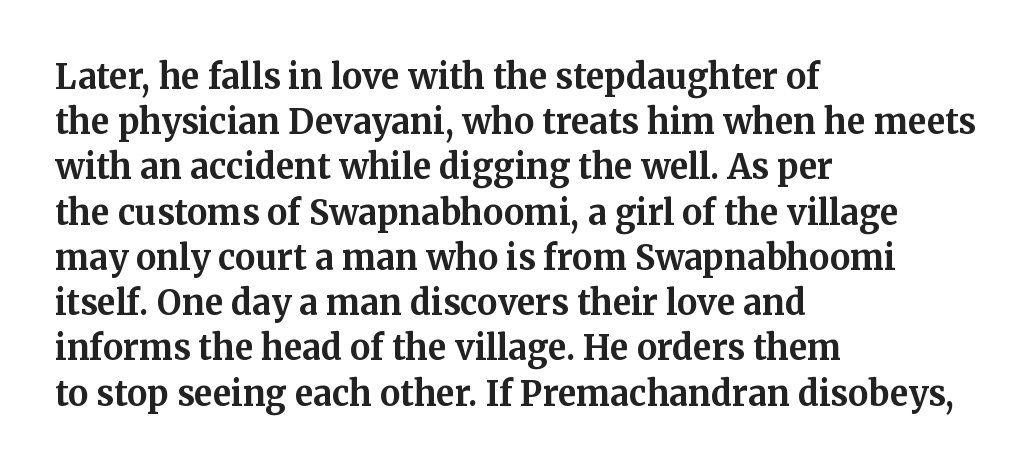
Q: Is the text bold? A: Yes.
Q: Is the text italic (slanted)? A: No, it is upright.
Q: Is the typeface a serif or a sans-serif typeface? A: Serif.
Q: Is the text underlined? A: No.
Q: How is the paragraph aligned? A: Left-aligned.
Q: Is the spacing between letters normal or unusually wide? A: Normal.
Q: Is the spacing between lines tight, normal or loose? A: Normal.
Q: Width (condensed, normal, or wide)? A: Normal.
Q: Stroke contrast? A: Medium.
Q: x-height? A: Medium.
Q: Monospaced? A: No.
